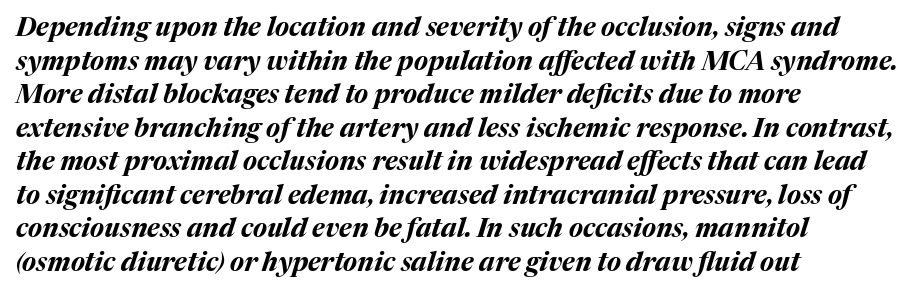
Q: Is the text bold? A: Yes.
Q: Is the text italic (slanted)? A: Yes, it leans right by about 17 degrees.
Q: Is the text underlined? A: No.
Q: How is the paragraph aligned? A: Left-aligned.
Q: Is the spacing between letters normal or unusually wide? A: Normal.
Q: Is the spacing between lines tight, normal or loose? A: Normal.
